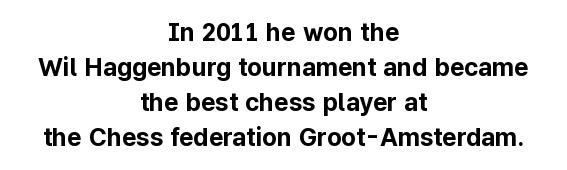
Every letter is thick-stroked: bold, no question. Notice how the stems are strictly vertical — no italics here. Bare-footed words on every line. Visually the block forms a symmetrical silhouette, jagged on both flanks.
